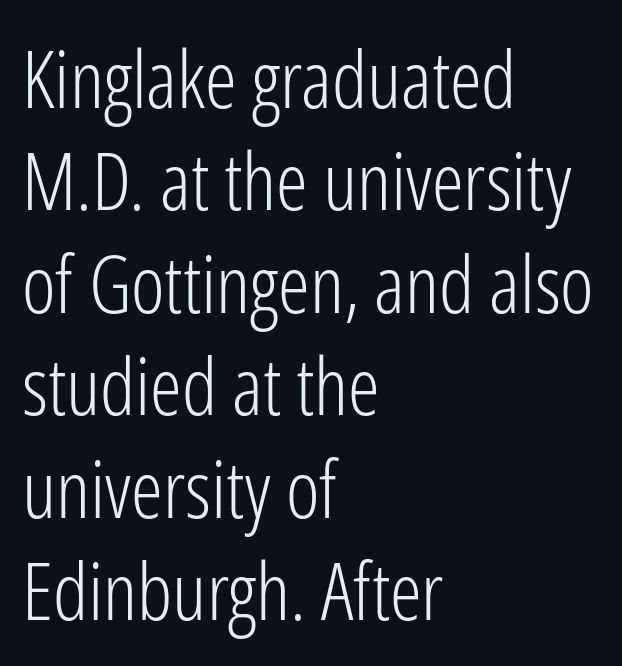
The face used here is proportionally spaced, like ordinary book or web type. Each new line begins a customary step beneath the previous one. The passage shown is typeset with a sans-serif family. Notice how the passage keeps a crisp vertical edge on the left only.
